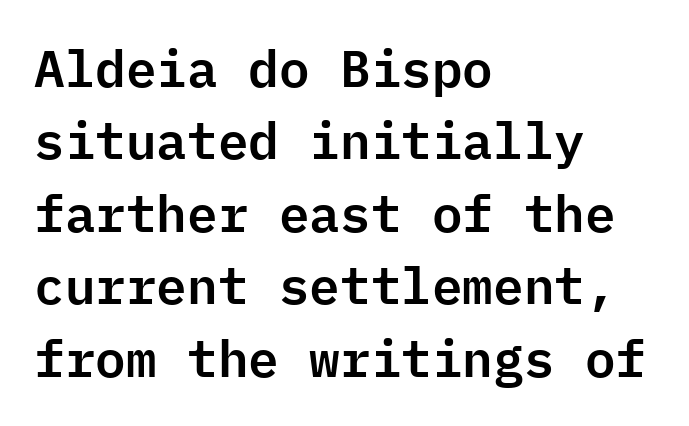
Does the type have serifs? No, each stem ends abruptly. Leading: standard. The zone under the glyphs is completely vacant. Caption: standard tracking, unaltered. Think of a typewriter: that constant character pitch is what you see here. The axis of the letterforms is exactly vertical.
